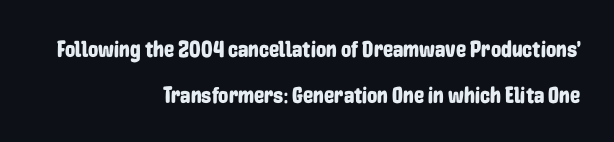
{"italic": "no", "underline": "no", "align": "right", "line_spacing": "loose", "line_spacing_ratio": 1.99, "letter_spacing": "normal", "letter_spacing_em": 0.0, "glyph_px": 23}
